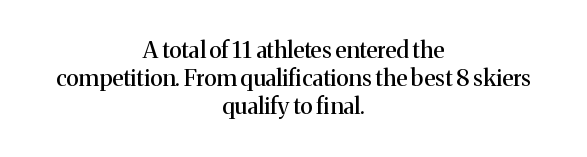
The image shows 23 px text type, upright; set centered, line spacing 1.22x, normal letter spacing, not underlined.
